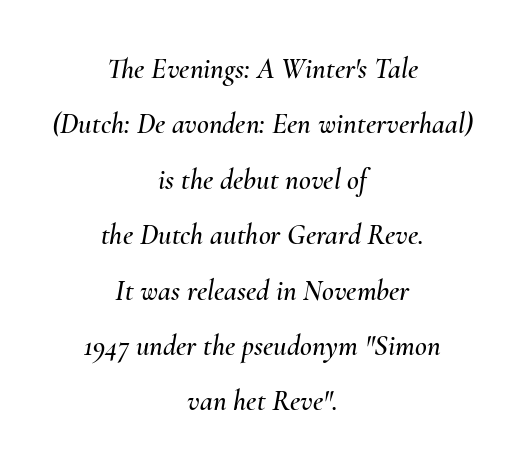
{"italic": "yes", "lean": "right", "slant_degrees": 10, "width": "normal", "stroke_contrast": "medium", "x_height": "small", "monospaced": "no", "underline": "no", "align": "center", "line_spacing": "loose", "line_spacing_ratio": 1.91, "letter_spacing": "normal", "letter_spacing_em": 0.0, "glyph_px": 29}
